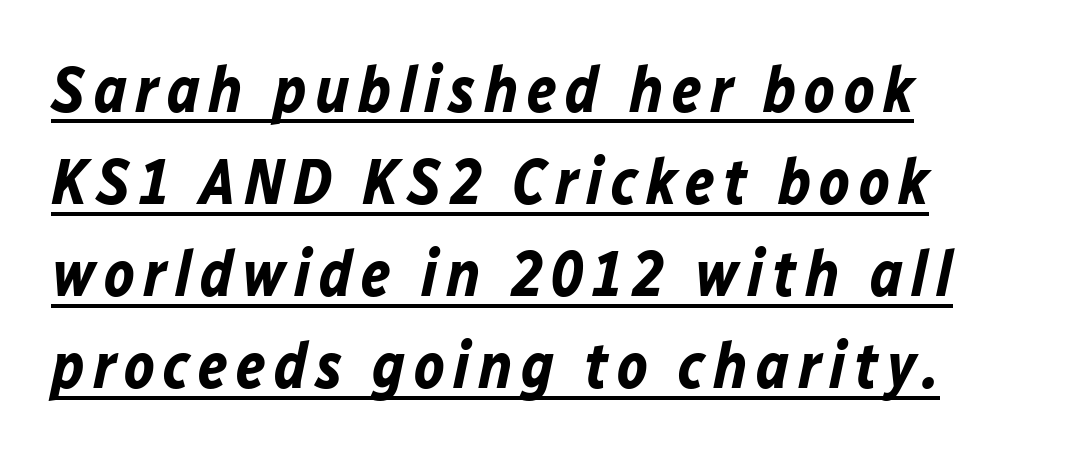
Q: Is the text bold? A: Yes.
Q: Is the text italic (slanted)? A: Yes, it leans right by about 12 degrees.
Q: Is the text underlined? A: Yes.
Q: How is the paragraph aligned? A: Left-aligned.
Q: Is the spacing between lines tight, normal or loose? A: Normal.
Q: Width (condensed, normal, or wide)? A: Normal.
Q: Stroke contrast? A: Low.
Q: x-height? A: Medium.
Q: Monospaced? A: No.
